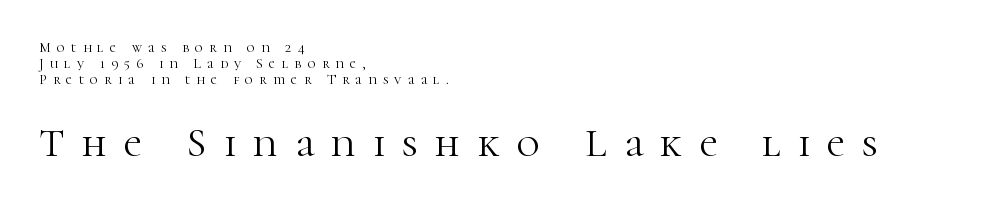
Q: Is the text bold? A: No.
Q: Is the text italic (slanted)? A: No, it is upright.
Q: Is the typeface a serif or a sans-serif typeface? A: Serif.
Q: Is the text underlined? A: No.
Q: How is the paragraph aligned? A: Left-aligned.
Q: Is the spacing between letters normal or unusually wide? A: Unusually wide.
Q: Is the spacing between lines tight, normal or loose? A: Tight.
Q: Which block of text is set in a larger size, the first (top) or the second (bottom)? A: The second (bottom) one.
Q: Width (condensed, normal, or wide)? A: Normal.
Q: Stroke contrast? A: High.
Q: x-height? A: Medium.
Q: Monospaced? A: No.
